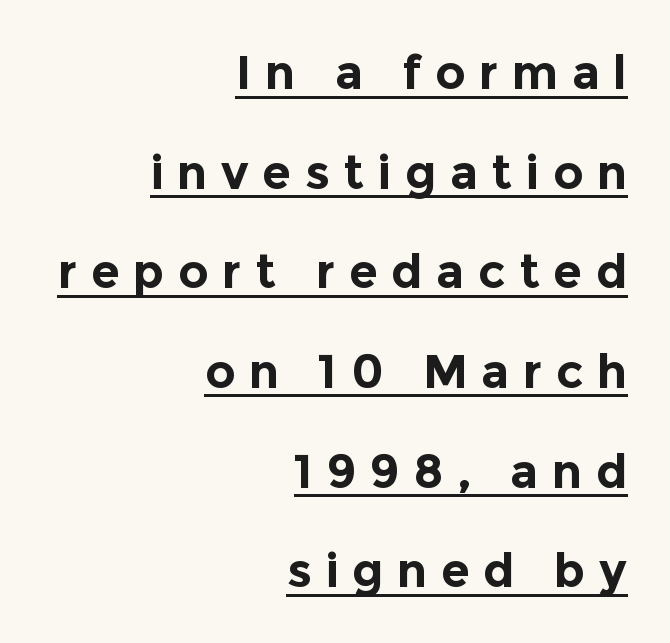
The image shows 47 px bold sans-serif type, upright; set right-aligned, loose line spacing (2.12x), unusually wide letter spacing (+0.29 em), underlined; a medium x-height.
